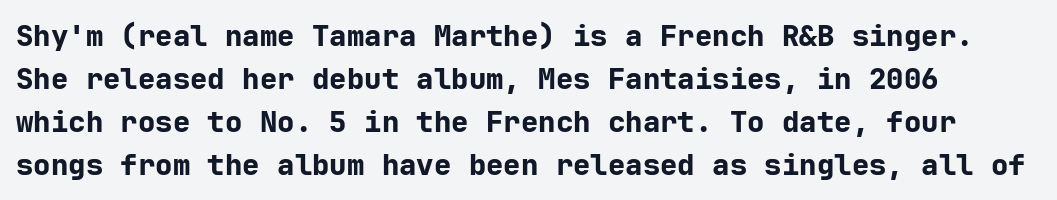
Observe the ordinary spacing: letters are neighbours, not strangers. Normally led — the rows are evenly, conventionally spaced. In terms of posture, this sample is upright. Its strokes are broad and dark, the hallmark of bold type.
